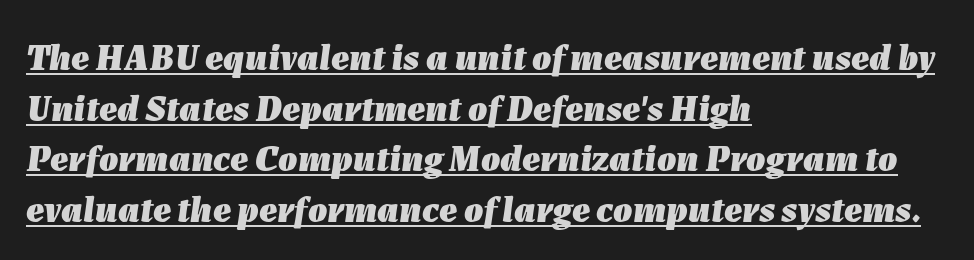
The image shows 38 px heavy type, italic (leaning right); set left-aligned, normal line spacing (1.33x), normal letter spacing, underlined; low stroke contrast and a medium x-height.
